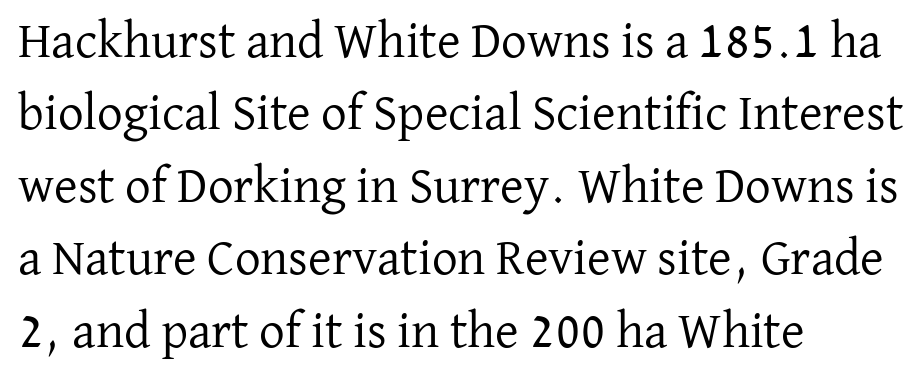
Q: Is the text bold? A: No.
Q: Is the text italic (slanted)? A: No, it is upright.
Q: Is the typeface a serif or a sans-serif typeface? A: Serif.
Q: Is the text underlined? A: No.
Q: How is the paragraph aligned? A: Left-aligned.
Q: Is the spacing between letters normal or unusually wide? A: Normal.
Q: Is the spacing between lines tight, normal or loose? A: Normal.
Q: Width (condensed, normal, or wide)? A: Normal.
Q: Stroke contrast? A: Low.
Q: x-height? A: Medium.
Q: Monospaced? A: No.
